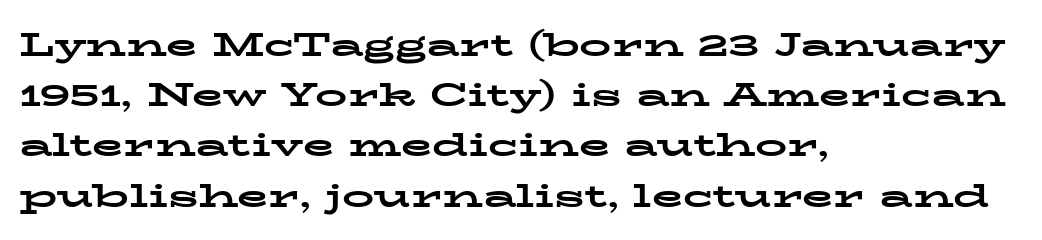
Q: Is the text bold? A: Yes.
Q: Is the text italic (slanted)? A: No, it is upright.
Q: Is the typeface a serif or a sans-serif typeface? A: Serif.
Q: Is the text underlined? A: No.
Q: How is the paragraph aligned? A: Left-aligned.
Q: Is the spacing between letters normal or unusually wide? A: Normal.
Q: Is the spacing between lines tight, normal or loose? A: Normal.
Q: Width (condensed, normal, or wide)? A: Wide.
Q: Stroke contrast? A: Low.
Q: x-height? A: Medium.
Q: Monospaced? A: No.
